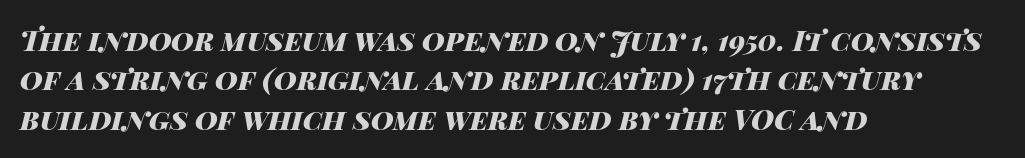
Q: Is the text bold? A: Yes.
Q: Is the text italic (slanted)? A: Yes, it leans right by about 14 degrees.
Q: Is the text underlined? A: No.
Q: How is the paragraph aligned? A: Left-aligned.
Q: Is the spacing between letters normal or unusually wide? A: Normal.
Q: Is the spacing between lines tight, normal or loose? A: Normal.
Q: Width (condensed, normal, or wide)? A: Wide.
Q: Stroke contrast? A: High.
Q: x-height? A: Large.
Q: Monospaced? A: No.
